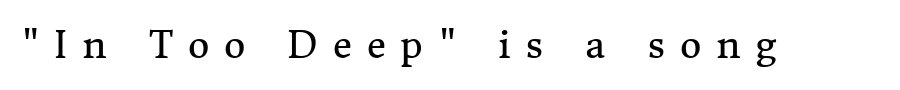
The image shows 37 px regular-weight serif type, upright; set unusually wide letter spacing (+0.4 em), not underlined; medium stroke contrast and a medium x-height.
